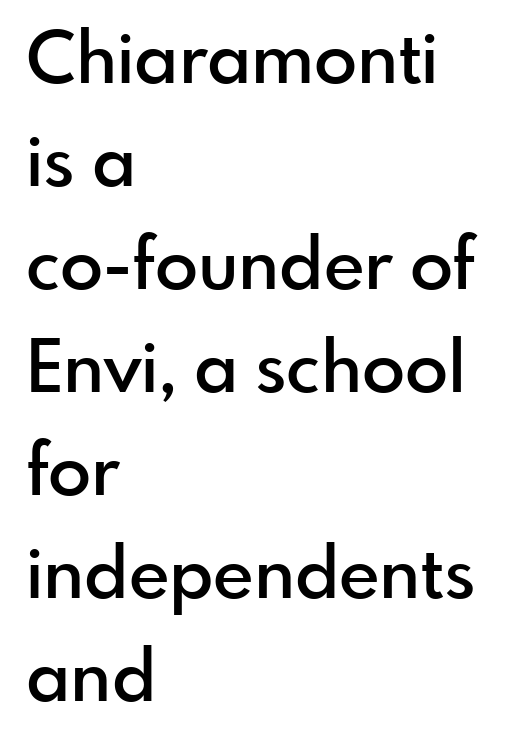
Q: Is the text bold? A: Semi-bold.
Q: Is the text italic (slanted)? A: No, it is upright.
Q: Is the typeface a serif or a sans-serif typeface? A: Sans-serif.
Q: Is the text underlined? A: No.
Q: How is the paragraph aligned? A: Left-aligned.
Q: Is the spacing between letters normal or unusually wide? A: Normal.
Q: Is the spacing between lines tight, normal or loose? A: Normal.
Q: Width (condensed, normal, or wide)? A: Normal.
Q: x-height? A: Small.
Q: Monospaced? A: No.
